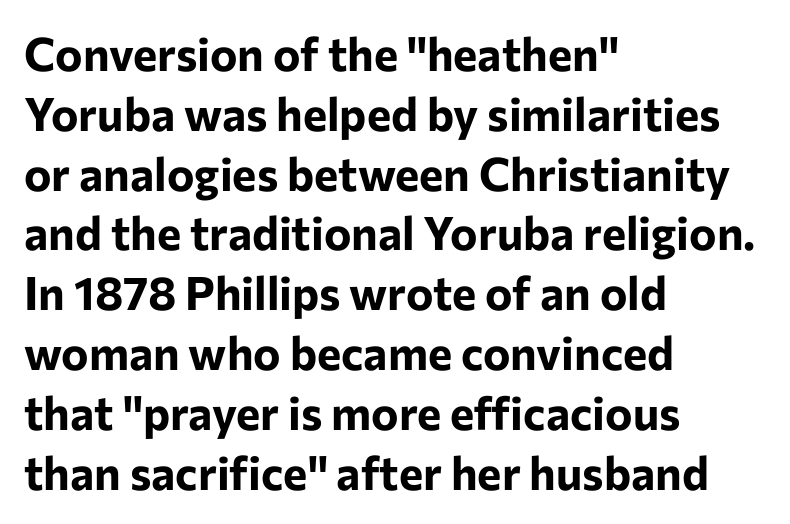
{"serif": "no", "italic": "no", "bold": "yes", "weight": "bold", "width": "normal", "stroke_contrast": "low", "x_height": "medium", "monospaced": "no", "underline": "no", "align": "left", "line_spacing": "normal", "line_spacing_ratio": 1.3, "letter_spacing": "normal", "letter_spacing_em": 0.0, "glyph_px": 46}
